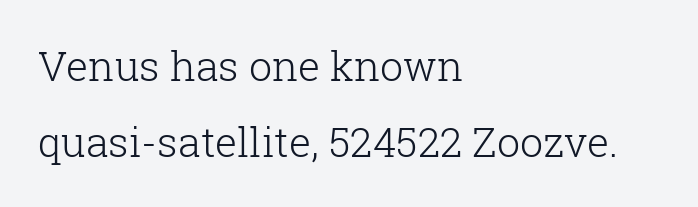
{"serif": "yes", "italic": "no", "bold": "no", "weight": "light", "width": "normal", "stroke_contrast": "low", "x_height": "medium", "monospaced": "no", "underline": "no", "align": "left", "line_spacing_ratio": 1.85, "letter_spacing": "normal", "letter_spacing_em": 0.0, "glyph_px": 41}
